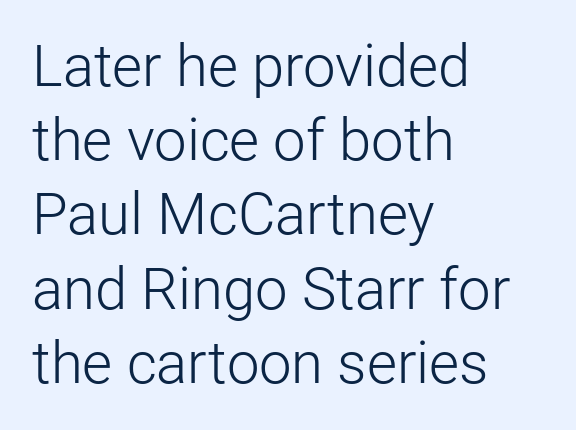
{"serif": "no", "italic": "no", "bold": "no", "weight": "light", "width": "normal", "stroke_contrast": "low", "x_height": "medium", "monospaced": "no", "underline": "no", "align": "left", "line_spacing": "normal", "line_spacing_ratio": 1.28, "letter_spacing": "normal", "letter_spacing_em": 0.0, "glyph_px": 58}
